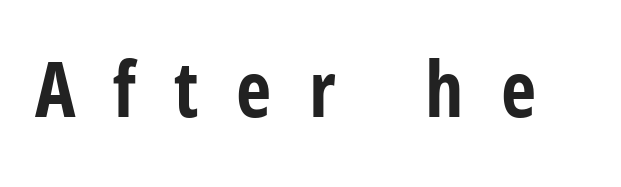
These words are printed bold, with thick strokes throughout. Descenders hang freely into open space. Nothing sits at the stroke ends, so this counts as sans-serif. Style check: upright. How are the letters spaced? Widely, with obvious added tracking. You could not count columns in this text — the font is proportionally spaced.
